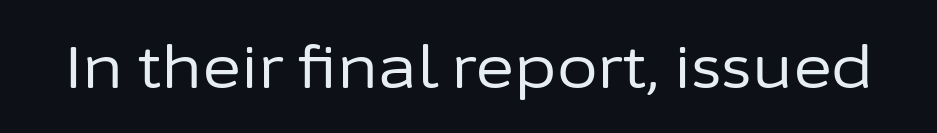
Q: Is the text bold? A: No.
Q: Is the text italic (slanted)? A: No, it is upright.
Q: Is the typeface a serif or a sans-serif typeface? A: Sans-serif.
Q: Is the text underlined? A: No.
Q: Is the spacing between letters normal or unusually wide? A: Normal.
Q: Width (condensed, normal, or wide)? A: Normal.
Q: Stroke contrast? A: Low.
Q: x-height? A: Medium.
Q: Monospaced? A: No.
